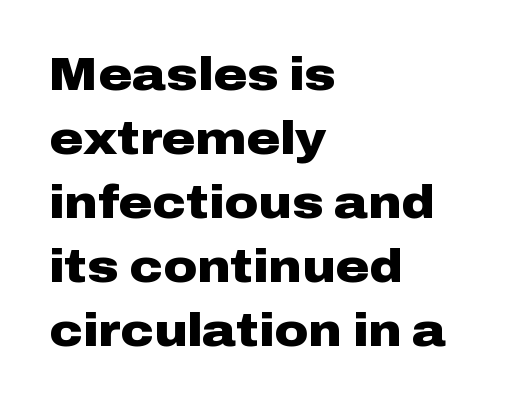
{"serif": "no", "italic": "no", "bold": "yes", "weight": "heavy", "width": "wide", "stroke_contrast": "low", "x_height": "medium", "monospaced": "no", "underline": "no", "align": "left", "line_spacing": "normal", "line_spacing_ratio": 1.39, "letter_spacing": "normal", "letter_spacing_em": 0.0, "glyph_px": 46}
